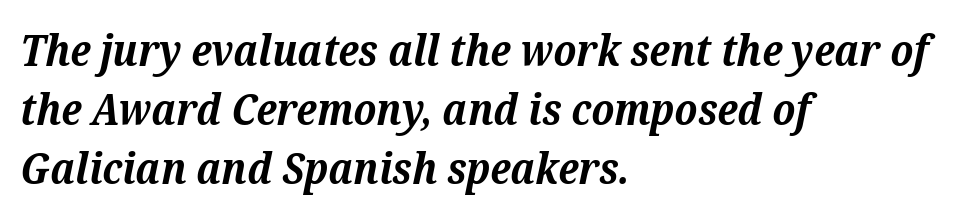
Q: Is the text bold? A: Yes.
Q: Is the text italic (slanted)? A: Yes, it leans right by about 12 degrees.
Q: Is the typeface a serif or a sans-serif typeface? A: Serif.
Q: Is the text underlined? A: No.
Q: How is the paragraph aligned? A: Left-aligned.
Q: Is the spacing between letters normal or unusually wide? A: Normal.
Q: Is the spacing between lines tight, normal or loose? A: Normal.
Q: Width (condensed, normal, or wide)? A: Normal.
Q: Stroke contrast? A: Medium.
Q: x-height? A: Medium.
Q: Monospaced? A: No.
